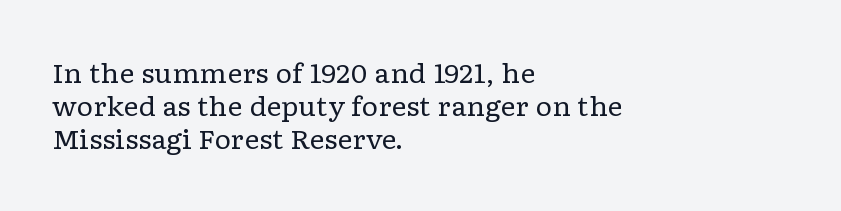
{"italic": "no", "bold": "no", "underline": "no", "align": "left", "line_spacing": "normal", "line_spacing_ratio": 1.27, "letter_spacing": "normal", "letter_spacing_em": 0.0, "glyph_px": 26}
